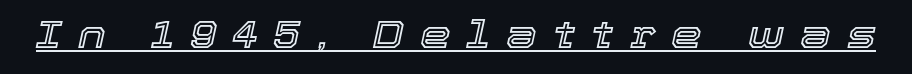
The image shows 39 px text type, italic (leaning right); set unusually wide letter spacing (+0.41 em), underlined; a medium x-height.
